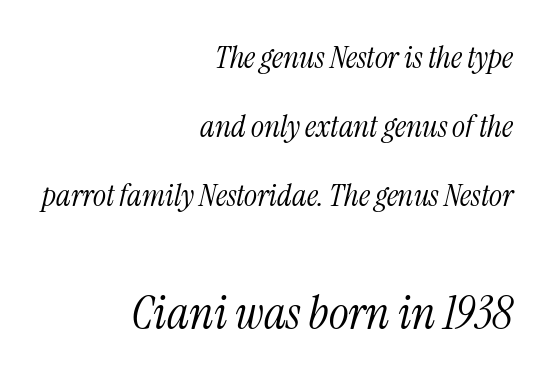
Q: Is the text bold? A: No.
Q: Is the text italic (slanted)? A: Yes, it leans right by about 13 degrees.
Q: Is the typeface a serif or a sans-serif typeface? A: Serif.
Q: Is the text underlined? A: No.
Q: How is the paragraph aligned? A: Right-aligned.
Q: Is the spacing between letters normal or unusually wide? A: Normal.
Q: Is the spacing between lines tight, normal or loose? A: Loose.
Q: Which block of text is set in a larger size, the first (top) or the second (bottom)? A: The second (bottom) one.
Q: Width (condensed, normal, or wide)? A: Condensed.
Q: Stroke contrast? A: Medium.
Q: x-height? A: Medium.
Q: Monospaced? A: No.
